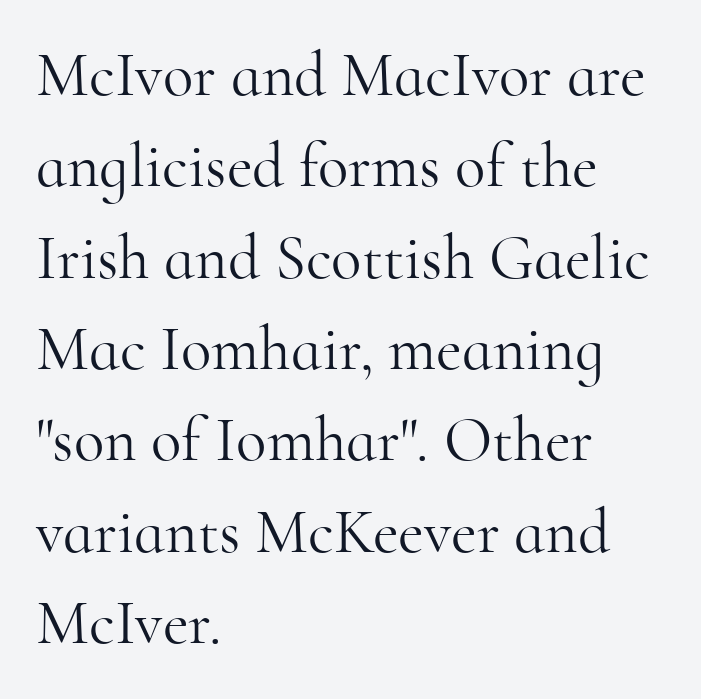
{"serif": "yes", "italic": "no", "bold": "no", "weight": "light", "width": "normal", "stroke_contrast": "high", "x_height": "small", "monospaced": "no", "underline": "no", "align": "left", "line_spacing": "normal", "line_spacing_ratio": 1.45, "letter_spacing": "normal", "letter_spacing_em": 0.0, "glyph_px": 63}
